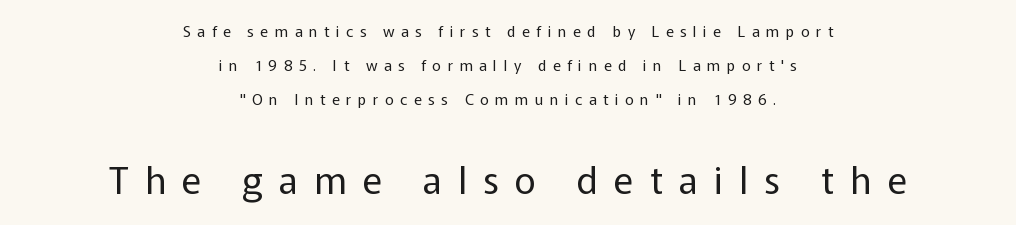
Posture: vertical. The line-height multiplier appears high, well above default. Caption: expanded tracking, letters set apart. Descender tails drop into unmarked territory. Does the bottom block carry the larger type? Yes, it does.
